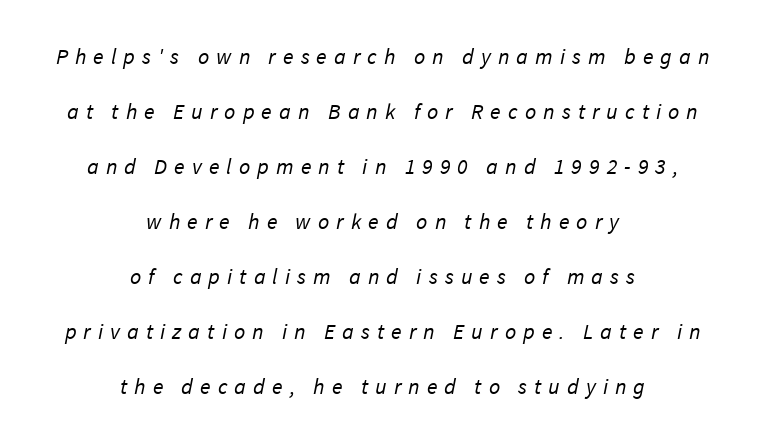
The image shows 22 px text type; set centered, loose line spacing (2.5x), unusually wide letter spacing (+0.32 em), not underlined.
